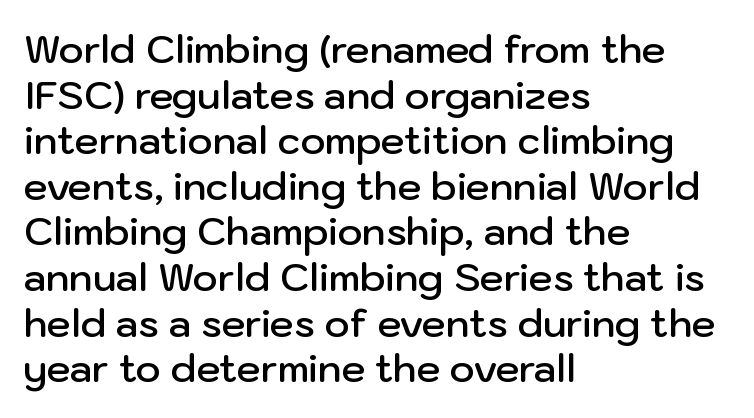
{"serif": "no", "italic": "no", "bold": "semi", "weight": "semibold", "width": "normal", "stroke_contrast": "low", "x_height": "medium", "monospaced": "no", "underline": "no", "align": "left", "line_spacing_ratio": 1.2, "letter_spacing": "normal", "letter_spacing_em": 0.0, "glyph_px": 38}
